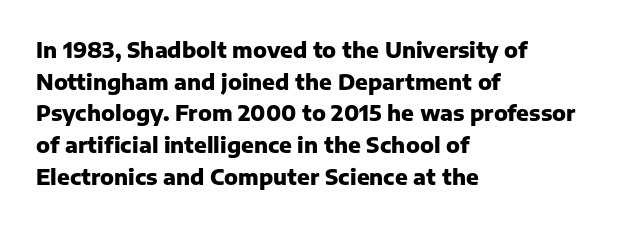
The image shows 21 px bold type, upright; set left-aligned, normal line spacing (1.51x), normal letter spacing, not underlined.
